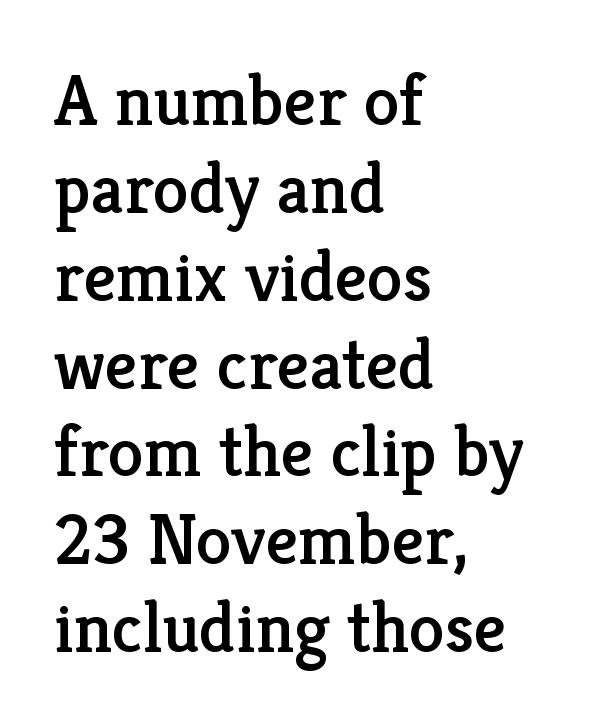
{"serif": "yes", "italic": "no", "width": "normal", "stroke_contrast": "low", "x_height": "medium", "monospaced": "no", "underline": "no", "align": "left", "line_spacing_ratio": 1.22, "letter_spacing": "normal", "letter_spacing_em": 0.0, "glyph_px": 72}
